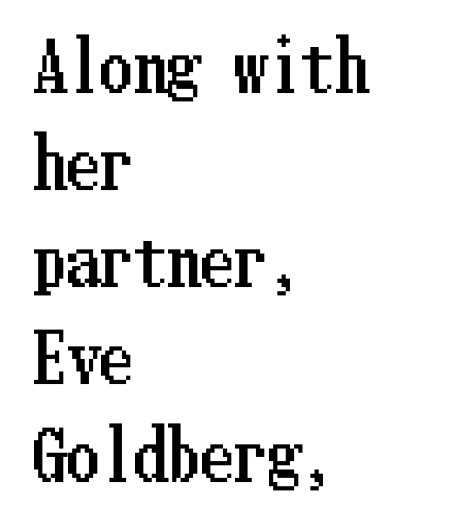
Tracking value appears to be zero — textbook default spacing. Words float on clear page, feet unadorned. The passage is arranged the way most books set body copy — flush left. If you drew a line through each stem, it would be perfectly vertical. The designer left line spacing at the default.
